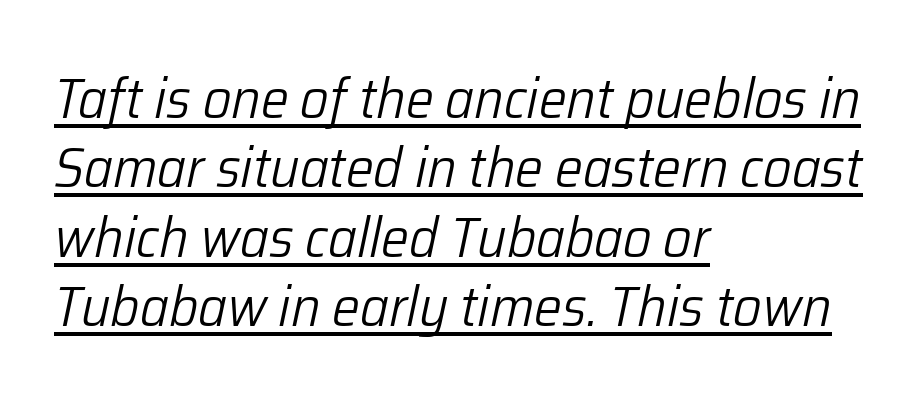
{"italic": "yes", "lean": "right", "slant_degrees": 12, "bold": "no", "weight": "light", "width": "normal", "stroke_contrast": "low", "x_height": "medium", "monospaced": "no", "underline": "yes", "align": "left", "line_spacing_ratio": 1.24, "letter_spacing": "normal", "letter_spacing_em": 0.0, "glyph_px": 56}
